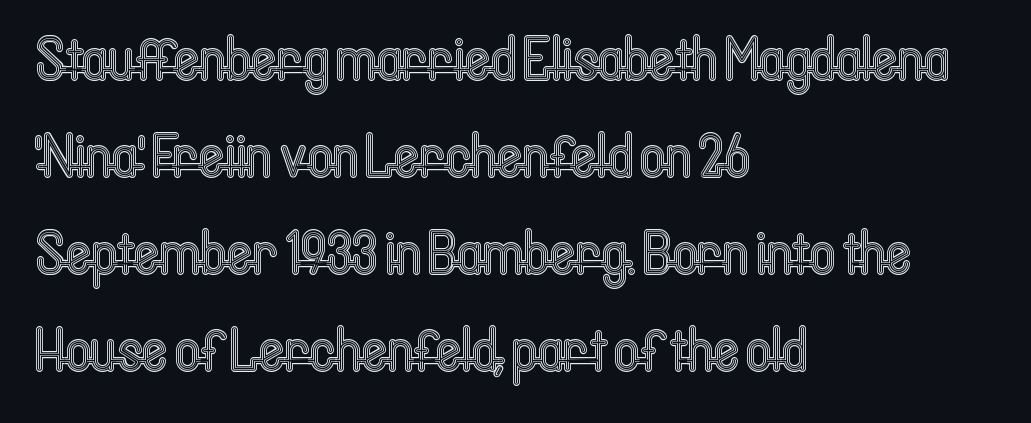
No word sits above an underline. Nothing unusual about the tracking: characters are spaced as the font intends. A normal amount of white space separates one row of letters from the next. Does the lettering tilt? It doesn't — this is upright. These lines are rendered in a variable-pitch font.
